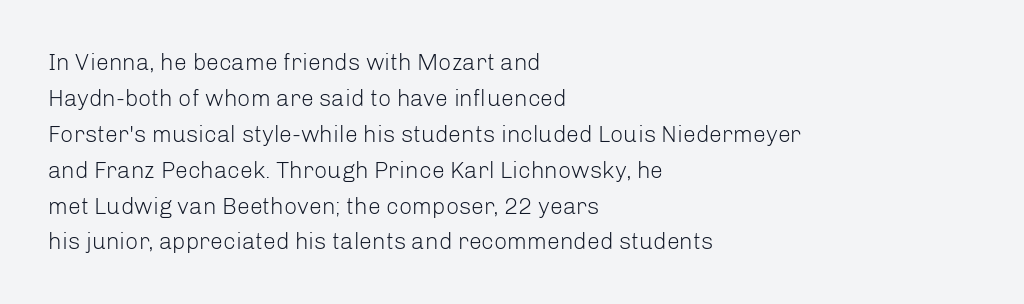
Q: Is the text bold? A: No.
Q: Is the text italic (slanted)? A: No, it is upright.
Q: Is the text underlined? A: No.
Q: How is the paragraph aligned? A: Left-aligned.
Q: Is the spacing between letters normal or unusually wide? A: Normal.
Q: Is the spacing between lines tight, normal or loose? A: Normal.
